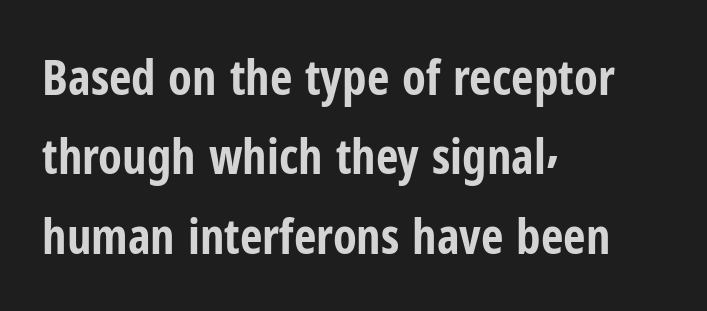
The image shows 49 px bold, condensed sans-serif type, upright; set left-aligned, normal line spacing (1.62x), normal letter spacing, not underlined; low stroke contrast and a medium x-height.
